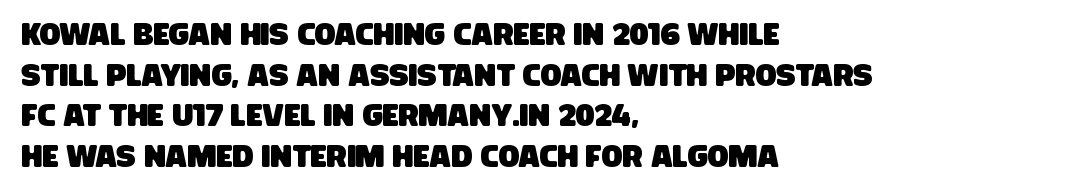
{"serif": "no", "width": "condensed", "stroke_contrast": "low", "x_height": "large", "monospaced": "no", "underline": "no", "align": "left", "line_spacing": "normal", "line_spacing_ratio": 1.31, "letter_spacing": "normal", "letter_spacing_em": 0.0, "glyph_px": 31}
